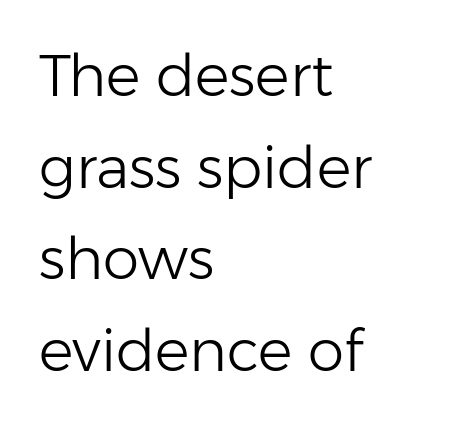
Q: Is the text bold? A: No.
Q: Is the text italic (slanted)? A: No, it is upright.
Q: Is the typeface a serif or a sans-serif typeface? A: Sans-serif.
Q: Is the text underlined? A: No.
Q: How is the paragraph aligned? A: Left-aligned.
Q: Is the spacing between letters normal or unusually wide? A: Normal.
Q: Is the spacing between lines tight, normal or loose? A: Normal.
Q: Width (condensed, normal, or wide)? A: Normal.
Q: Stroke contrast? A: Low.
Q: x-height? A: Medium.
Q: Monospaced? A: No.
